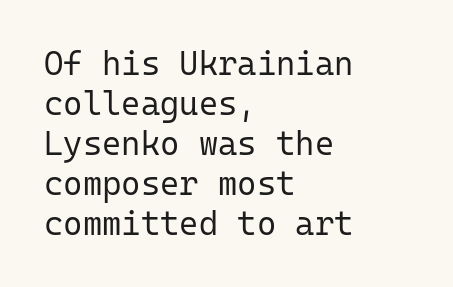
{"serif": "no", "italic": "no", "bold": "no", "weight": "regular", "width": "normal", "stroke_contrast": "low", "x_height": "medium", "monospaced": "yes", "underline": "no", "align": "left", "line_spacing_ratio": 1.21, "letter_spacing": "normal", "letter_spacing_em": 0.0, "glyph_px": 33}
